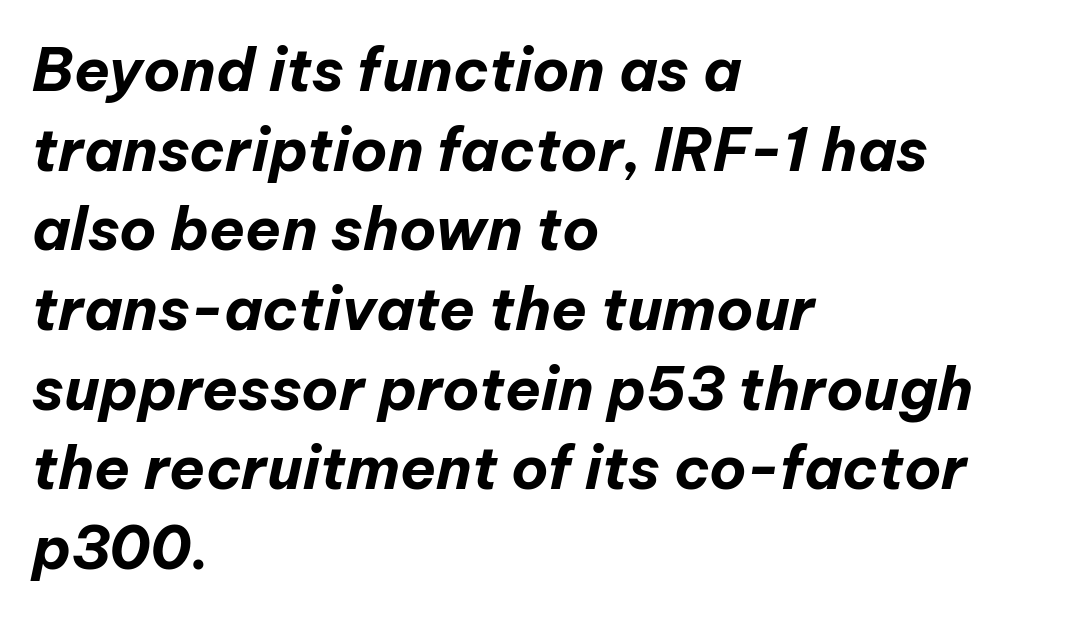
{"italic": "yes", "lean": "right", "slant_degrees": 12, "bold": "yes", "weight": "bold", "width": "normal", "stroke_contrast": "low", "x_height": "medium", "monospaced": "no", "underline": "no", "align": "left", "line_spacing": "normal", "line_spacing_ratio": 1.35, "letter_spacing": "normal", "letter_spacing_em": 0.0, "glyph_px": 59}
